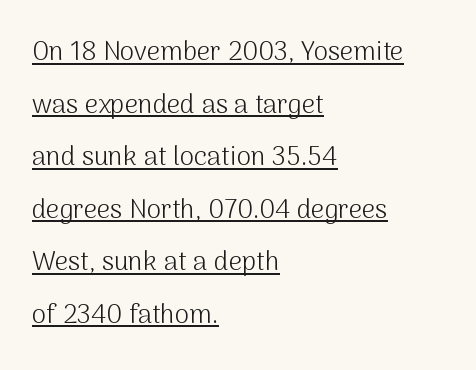
The image shows 26 px text type, upright; set left-aligned, loose line spacing (2.02x), normal letter spacing, underlined.
